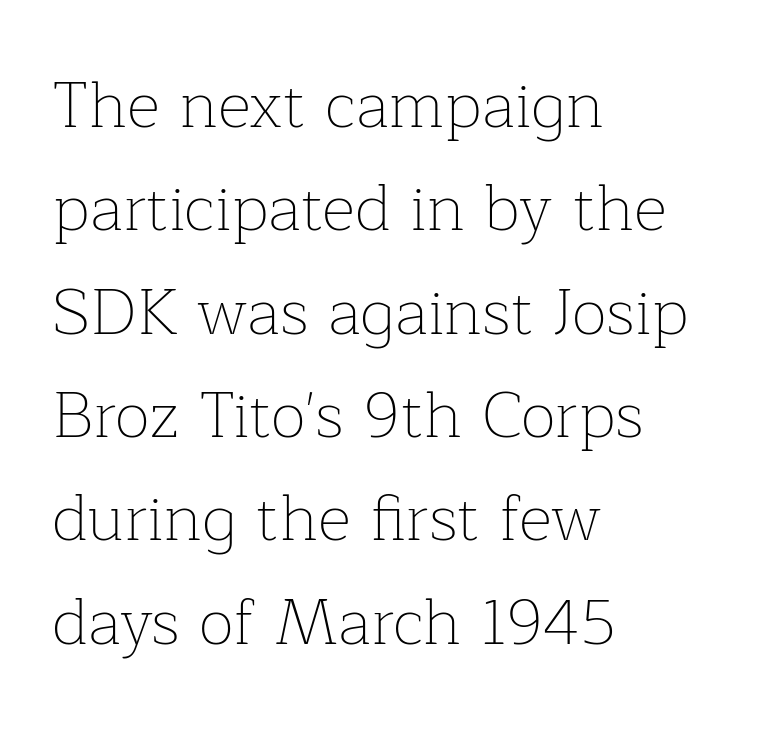
{"serif": "yes", "italic": "no", "bold": "no", "weight": "thin", "width": "normal", "stroke_contrast": "low", "x_height": "medium", "monospaced": "no", "underline": "no", "align": "left", "line_spacing": "normal", "line_spacing_ratio": 1.59, "letter_spacing": "normal", "letter_spacing_em": 0.0, "glyph_px": 65}
